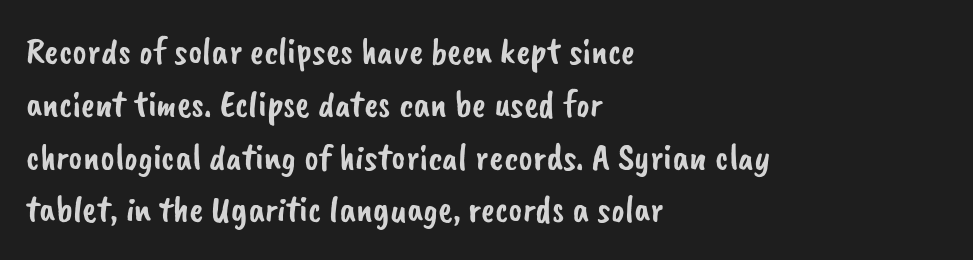
{"serif": "no", "width": "normal", "stroke_contrast": "low", "x_height": "small", "monospaced": "no", "underline": "no", "align": "left", "line_spacing": "normal", "line_spacing_ratio": 1.39, "letter_spacing": "normal", "letter_spacing_em": 0.0, "glyph_px": 38}
